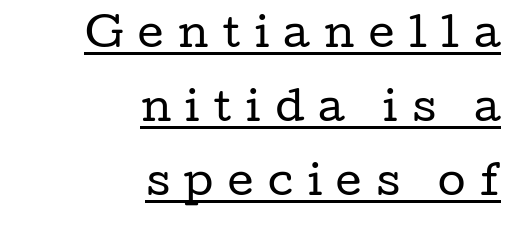
This sample has the flowing, uneven cadence of proportional lettering. Underline: present. The axis of the letterforms is exactly vertical. The face used here is seriffed, in the tradition of book romans.
